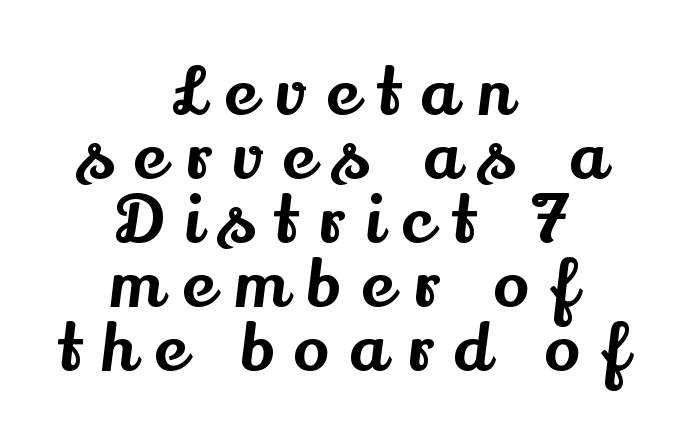
The zone under the glyphs is completely vacant. Does the leading feel generous? Not at all — it's pinched. Note the varied advance widths — an 'i' is clearly narrower than an 'm'. Caption: multi-line text, centered on the measure.
